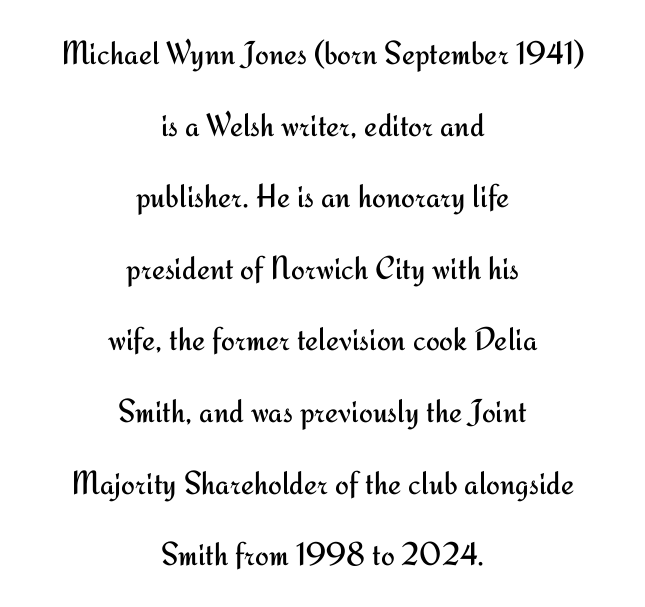
{"serif": "no", "italic": "no", "bold": "no", "weight": "regular", "width": "normal", "stroke_contrast": "medium", "x_height": "small", "monospaced": "no", "underline": "no", "align": "center", "line_spacing": "loose", "line_spacing_ratio": 2.17, "letter_spacing": "normal", "letter_spacing_em": 0.0, "glyph_px": 33}
